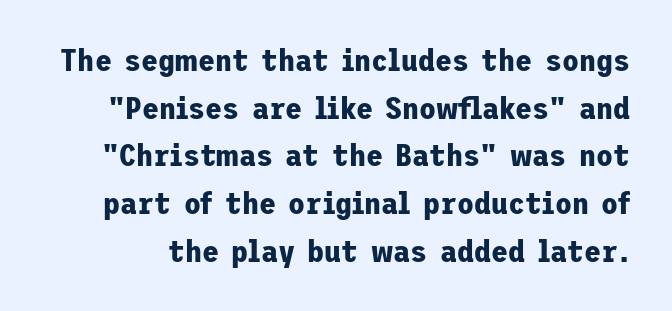
Q: Is the text bold? A: Yes.
Q: Is the text italic (slanted)? A: No, it is upright.
Q: Is the typeface a serif or a sans-serif typeface? A: Sans-serif.
Q: Is the text underlined? A: No.
Q: Is the spacing between letters normal or unusually wide? A: Normal.
Q: Is the spacing between lines tight, normal or loose? A: Normal.
Q: Width (condensed, normal, or wide)? A: Normal.
Q: Stroke contrast? A: Low.
Q: x-height? A: Medium.
